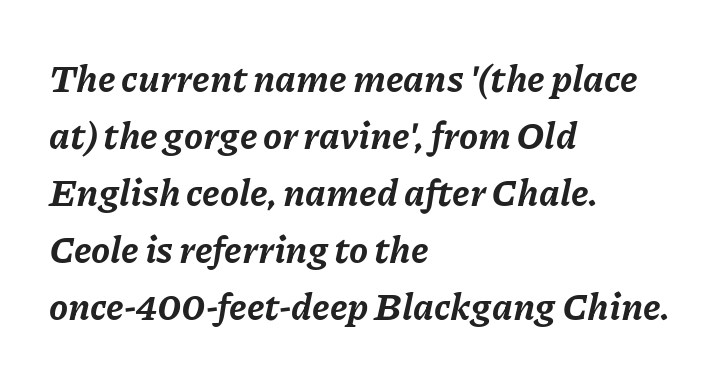
{"italic": "yes", "lean": "right", "slant_degrees": 11, "bold": "yes", "weight": "bold", "width": "normal", "stroke_contrast": "low", "x_height": "medium", "monospaced": "no", "underline": "no", "align": "left", "line_spacing": "normal", "line_spacing_ratio": 1.5, "letter_spacing": "normal", "letter_spacing_em": 0.0, "glyph_px": 38}
